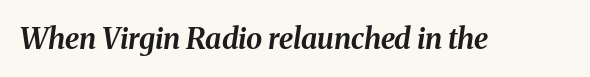
The image shows 29 px bold type, italic (leaning right); set normal letter spacing, not underlined; medium stroke contrast and a medium x-height.
